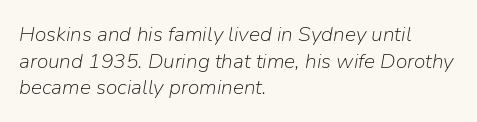
Heft: none added — not bold. These lines are set flush left with a ragged right edge. The type is set solid horizontally, with unmodified tracking. Leading: standard. The rendering applies a slant to the glyphs. Plain, unruled lines of type.
